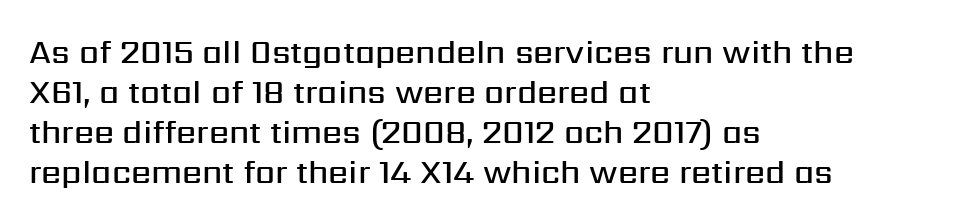
{"serif": "no", "italic": "no", "bold": "semi", "weight": "semibold", "width": "normal", "stroke_contrast": "medium", "x_height": "medium", "monospaced": "no", "underline": "no", "align": "left", "line_spacing": "normal", "line_spacing_ratio": 1.25, "letter_spacing": "normal", "letter_spacing_em": 0.0, "glyph_px": 32}
